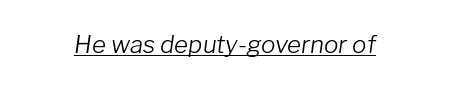
Q: Is the text bold? A: No.
Q: Is the text italic (slanted)? A: Yes, it leans right by about 8 degrees.
Q: Is the text underlined? A: Yes.
Q: Is the spacing between letters normal or unusually wide? A: Normal.
